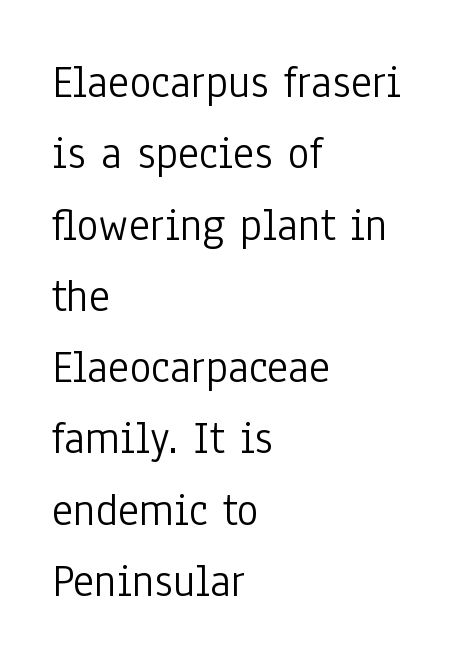
Each stroke keeps to a modest, everyday thickness or less. If you drew a ruler down the left edge, every line would touch it. Quick note: interline space is typical. Between one letter and the next there's only the usual sliver of space. Characters remain perfectly vertical along every line. The rendering uses natural spacing where letterforms have individual widths.
